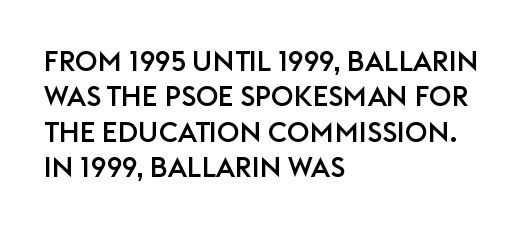
The image shows 28 px sans-serif type, upright; set left-aligned, normal line spacing (1.26x), normal letter spacing, not underlined; low stroke contrast and a large x-height.
